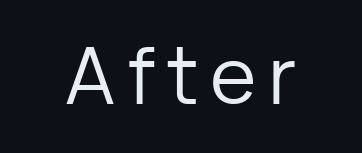
{"serif": "no", "italic": "no", "bold": "no", "weight": "regular", "width": "normal", "stroke_contrast": "low", "x_height": "medium", "monospaced": "no", "underline": "no", "glyph_px": 79}
